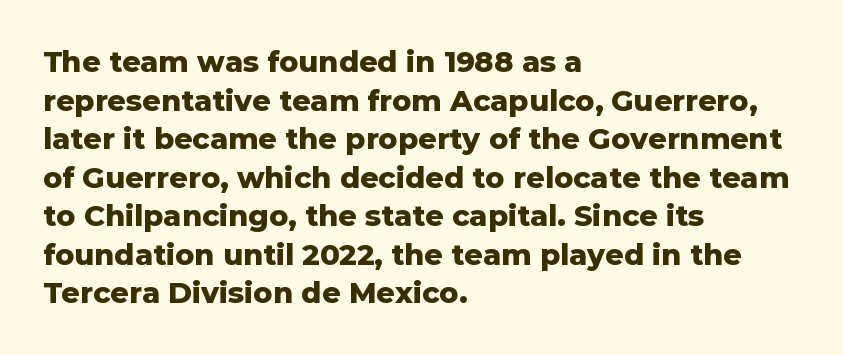
Only glyphs here, with clear space below each row. Between one letter and the next there's only the usual sliver of space. Notice how the stems are strictly vertical — no italics here. Is the block centered? No — it sits flush against the left margin. How heavy is the stroke? Heavy — this is a bold. The line-height multiplier appears to be the usual default.
